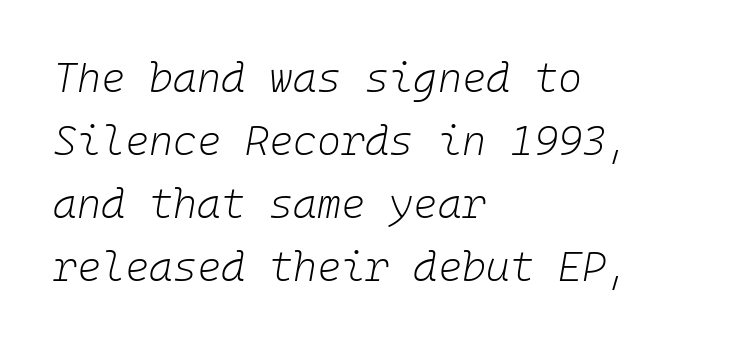
The image shows 41 px light type, italic (leaning right), monospaced; set left-aligned, normal line spacing (1.54x), normal letter spacing, not underlined; low stroke contrast and a medium x-height.
